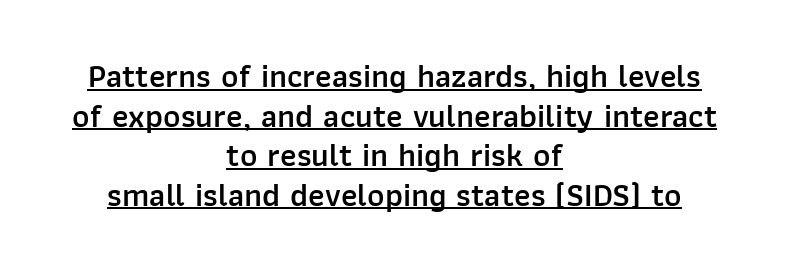
The image shows 33 px semibold sans-serif type, upright; set centered, line spacing 1.2x, normal letter spacing, underlined; low stroke contrast and a medium x-height.
